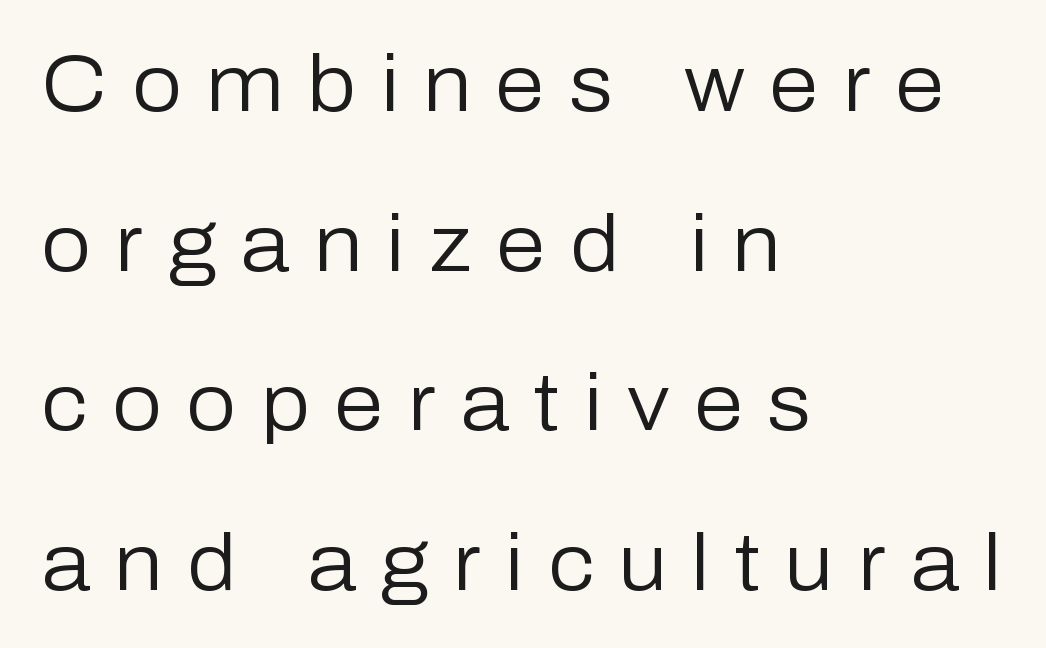
Think of a printed novel: that variable character pitch is what you see here. Is there any slant? The stems are plumb. Only glyphs here, with clear space below each row. The leading is generous, giving the passage an open texture.
